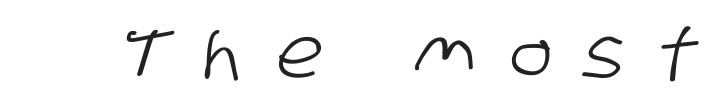
{"serif": "no", "width": "condensed", "stroke_contrast": "low", "x_height": "large", "monospaced": "no", "underline": "no", "letter_spacing": "wide", "letter_spacing_em": 0.48, "glyph_px": 69}
